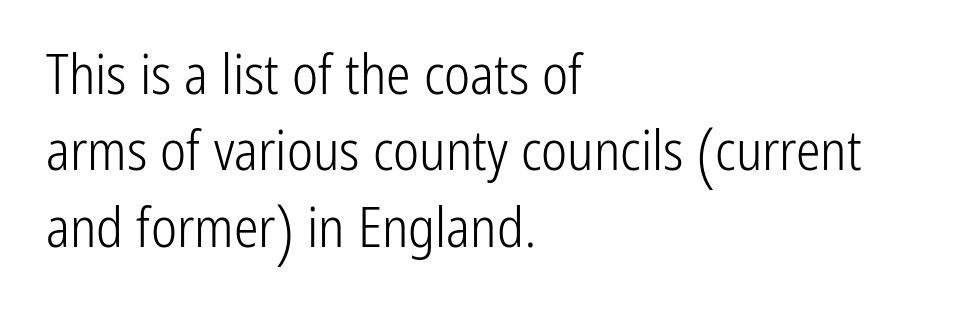
{"serif": "no", "italic": "no", "bold": "no", "weight": "light", "width": "condensed", "stroke_contrast": "low", "x_height": "medium", "monospaced": "no", "underline": "no", "align": "left", "line_spacing": "normal", "line_spacing_ratio": 1.39, "letter_spacing": "normal", "letter_spacing_em": 0.0, "glyph_px": 55}
